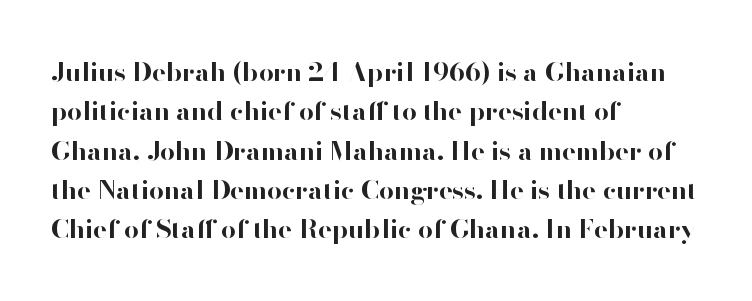
{"italic": "no", "bold": "yes", "underline": "no", "align": "left", "line_spacing": "normal", "line_spacing_ratio": 1.51, "letter_spacing": "normal", "letter_spacing_em": 0.0, "glyph_px": 26}
